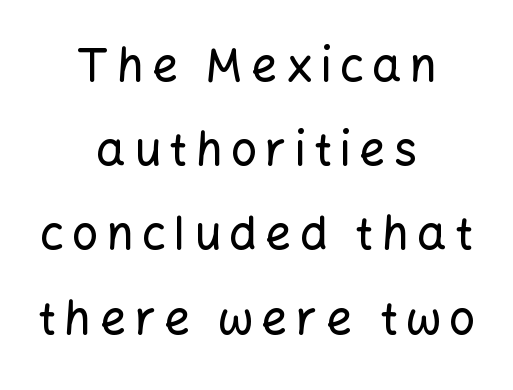
The passage shown is typeset with a sans-serif family. Posture: upright roman. Centered paragraph, ragged on both sides. Is this a fixed-width face? No — the glyphs have proportional, varying widths. Type without underlining.
